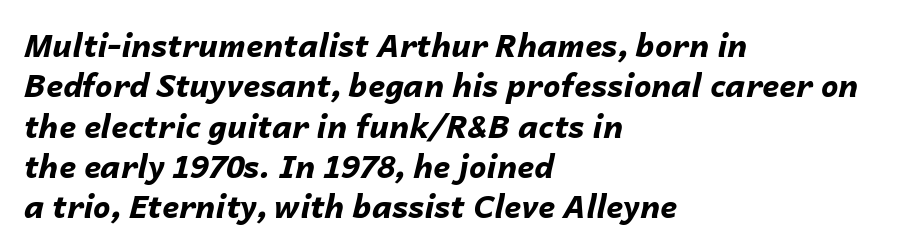
{"italic": "yes", "lean": "right", "slant_degrees": 14, "bold": "yes", "weight": "bold", "width": "normal", "stroke_contrast": "low", "x_height": "medium", "monospaced": "no", "underline": "no", "align": "left", "line_spacing": "normal", "line_spacing_ratio": 1.3, "letter_spacing": "normal", "letter_spacing_em": 0.0, "glyph_px": 31}
